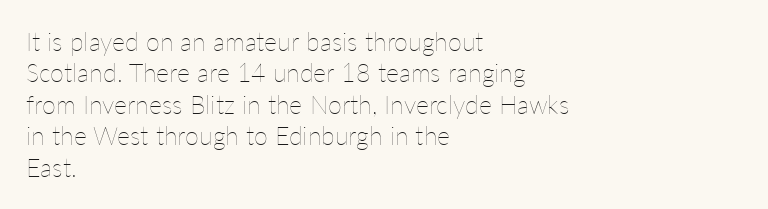
{"italic": "no", "bold": "no", "underline": "no", "align": "left", "line_spacing": "normal", "line_spacing_ratio": 1.26, "letter_spacing": "normal", "letter_spacing_em": 0.0, "glyph_px": 25}
